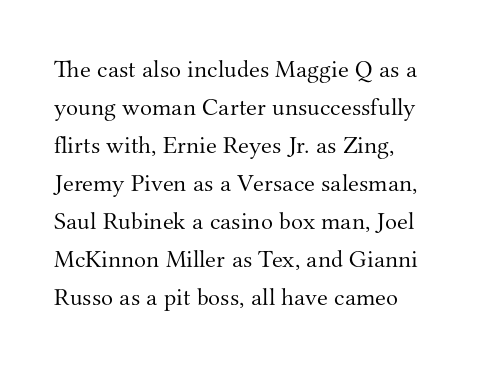
The font's upright variant was chosen for this text. The specimen omits any rule beneath the text block's lines. All the whitespace from short lines collects on the right. Tracking here is standard; glyphs follow each other at the usual distance.
